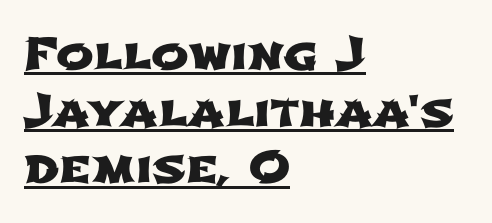
Q: Is the typeface a serif or a sans-serif typeface? A: Sans-serif.
Q: Is the text underlined? A: Yes.
Q: How is the paragraph aligned? A: Left-aligned.
Q: Is the spacing between letters normal or unusually wide? A: Normal.
Q: Is the spacing between lines tight, normal or loose? A: Normal.
Q: Width (condensed, normal, or wide)? A: Wide.
Q: Stroke contrast? A: Low.
Q: x-height? A: Medium.
Q: Monospaced? A: No.
